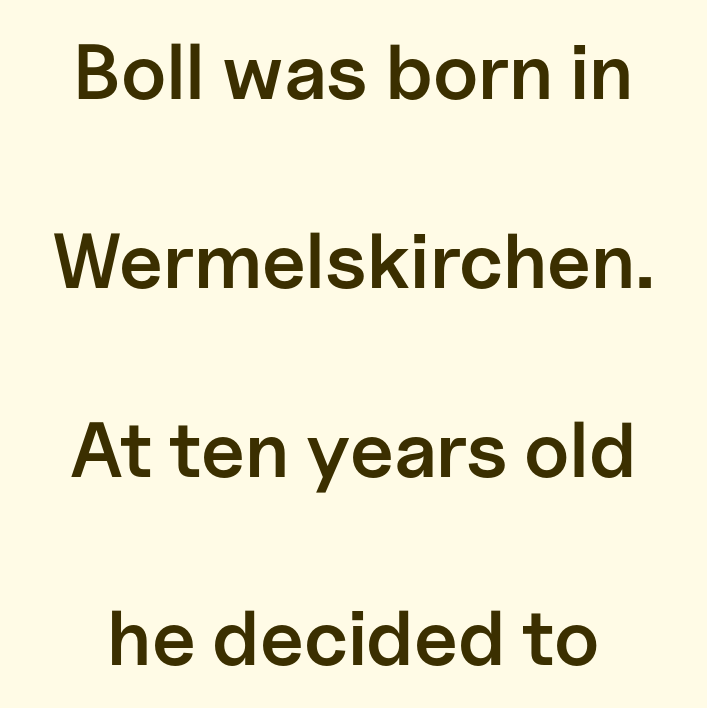
Q: Is the text bold? A: Semi-bold.
Q: Is the text italic (slanted)? A: No, it is upright.
Q: Is the typeface a serif or a sans-serif typeface? A: Sans-serif.
Q: Is the text underlined? A: No.
Q: How is the paragraph aligned? A: Centered.
Q: Is the spacing between letters normal or unusually wide? A: Normal.
Q: Is the spacing between lines tight, normal or loose? A: Loose.
Q: Width (condensed, normal, or wide)? A: Normal.
Q: Stroke contrast? A: Low.
Q: x-height? A: Medium.
Q: Monospaced? A: No.
